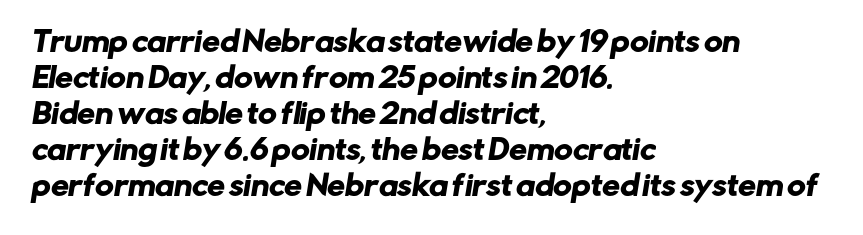
Q: Is the typeface a serif or a sans-serif typeface? A: Sans-serif.
Q: Is the text underlined? A: No.
Q: How is the paragraph aligned? A: Left-aligned.
Q: Is the spacing between letters normal or unusually wide? A: Normal.
Q: Is the spacing between lines tight, normal or loose? A: Normal.
Q: Width (condensed, normal, or wide)? A: Normal.
Q: Stroke contrast? A: Low.
Q: x-height? A: Medium.
Q: Monospaced? A: No.
